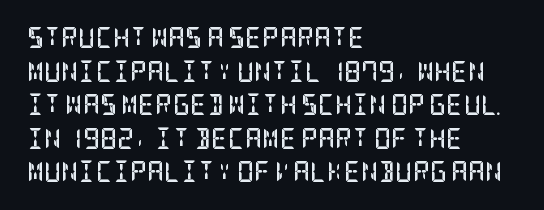
This sample uses plain, unmodified letter spacing. The lines are quadded left. If you measured baseline to baseline, you'd find a middling distance. A dark, heavy texture on the line: the type is bold. Unmarked baselines from the first word to the last.
